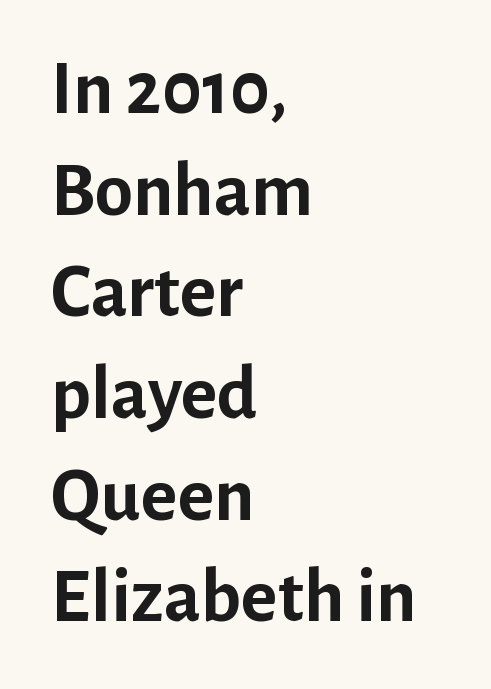
Beneath every word, the page is bare. If you measured baseline to baseline, you'd find a middling distance. Posture: upright roman. Does extra space separate the letters? No, they use regular spacing. A full-strength bold gives these letters their thick strokes. Check where the strokes stop: nothing finishes them off — pure sans.
